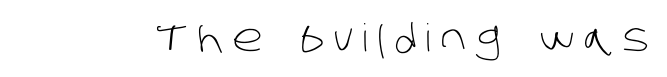
{"serif": "no", "bold": "no", "weight": "light", "width": "normal", "stroke_contrast": "low", "x_height": "large", "monospaced": "no", "underline": "no", "letter_spacing": "wide", "letter_spacing_em": 0.24, "glyph_px": 38}
